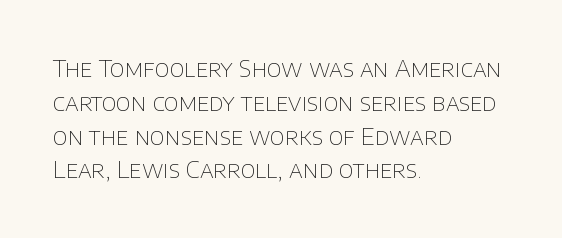
Q: Is the text bold? A: No.
Q: Is the text italic (slanted)? A: No, it is upright.
Q: Is the text underlined? A: No.
Q: How is the paragraph aligned? A: Left-aligned.
Q: Is the spacing between letters normal or unusually wide? A: Normal.
Q: Is the spacing between lines tight, normal or loose? A: Normal.
